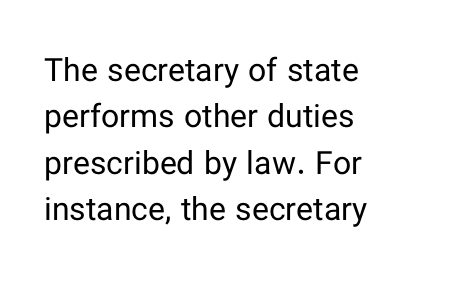
{"serif": "no", "italic": "no", "bold": "no", "weight": "regular", "width": "normal", "stroke_contrast": "low", "x_height": "medium", "monospaced": "no", "underline": "no", "align": "left", "line_spacing": "normal", "line_spacing_ratio": 1.45, "letter_spacing": "normal", "letter_spacing_em": 0.0, "glyph_px": 32}
